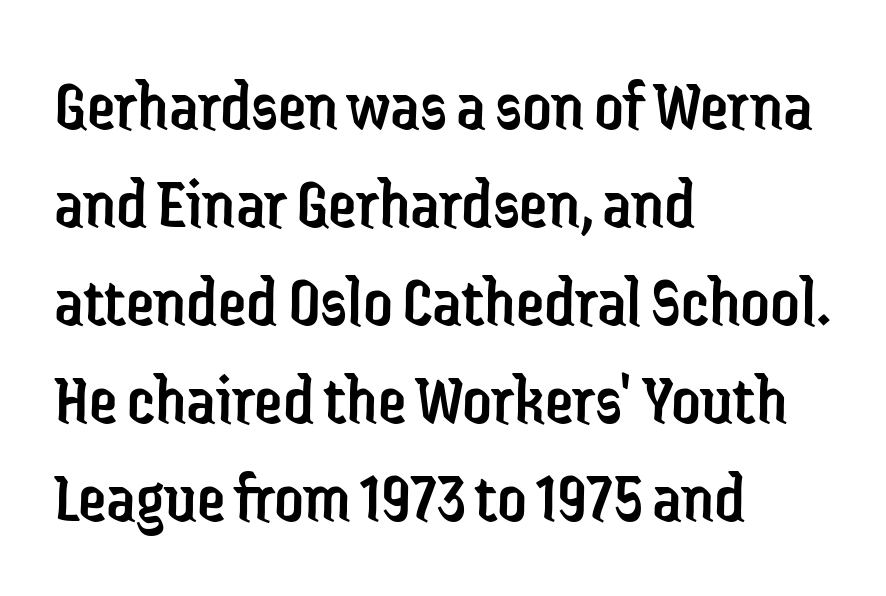
The image shows 72 px regular-weight, condensed sans-serif type, upright; set left-aligned, normal line spacing (1.36x), normal letter spacing, not underlined; low stroke contrast and a medium x-height.
